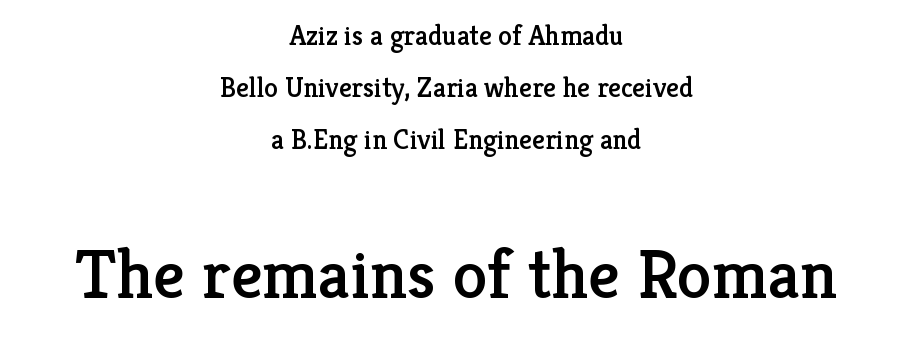
{"serif": "yes", "italic": "no", "width": "normal", "stroke_contrast": "low", "x_height": "medium", "monospaced": "no", "underline": "no", "align": "center", "line_spacing_ratio": 1.86, "letter_spacing": "normal", "letter_spacing_em": 0.0, "larger_block": "second", "size_ratio": 2.5, "glyph_px": 70}
